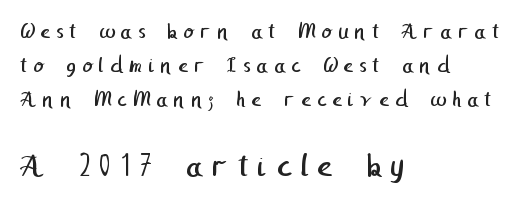
The lines are quadded left. Is this a sans? Yes — the strokes have no serifs. Character size in the trailing block exceeds that of the leading block. The weight would be labelled regular, book, light, or lighter still. Here the glyphs are tracked loosely, breaking word shapes into spaced letters.
